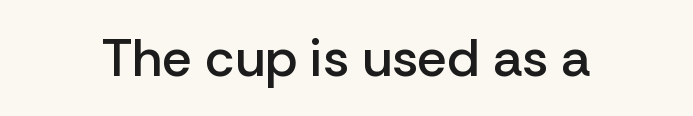
Nope, no serifs anywhere on these letters. Students, note that the glyphs here touch the page at normal intervals. The specimen reads as upright at a glance. Do the characters align in a grid? No, the font is proportional. Underline: absent.
